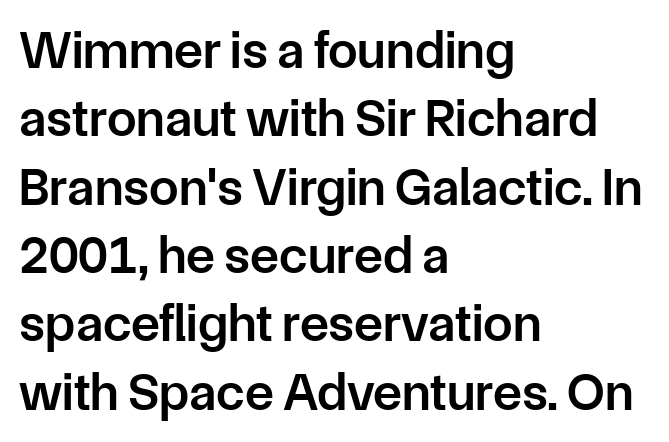
The designer left line spacing at the default. A clean baseline with only descenders dipping below it. Each letter keeps its own natural width here, so spacing adapts to shape. The font is running at a semibold setting, under full bold. Every character sits straight up, as roman type does. A classic flush-left, rag-right setting is used for this passage.
